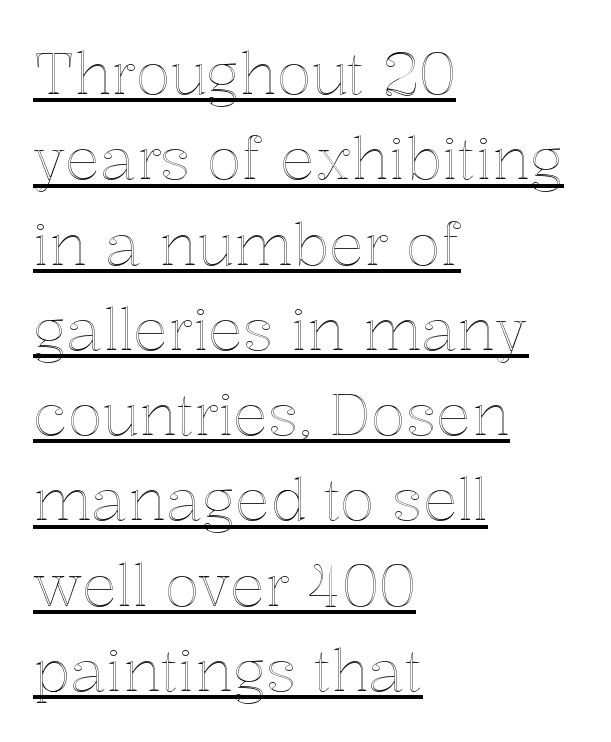
The image shows 58 px text type, upright; set left-aligned, normal line spacing (1.47x), normal letter spacing, underlined; a medium x-height.
